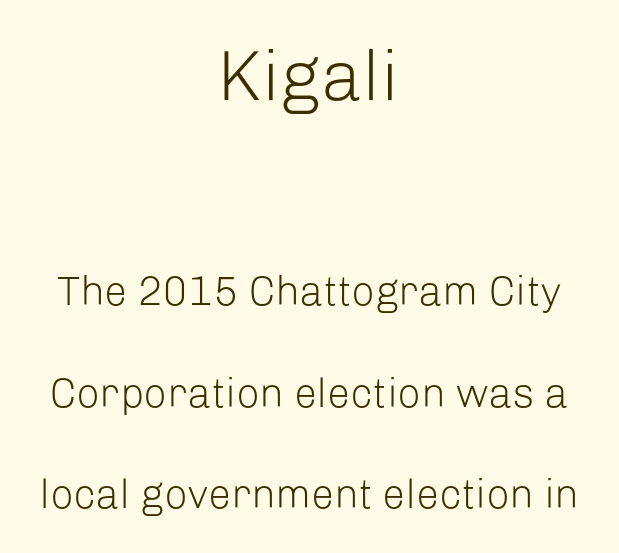
Q: Is the text bold? A: No.
Q: Is the text italic (slanted)? A: No, it is upright.
Q: Is the typeface a serif or a sans-serif typeface? A: Sans-serif.
Q: Is the text underlined? A: No.
Q: How is the paragraph aligned? A: Centered.
Q: Is the spacing between letters normal or unusually wide? A: Normal.
Q: Is the spacing between lines tight, normal or loose? A: Loose.
Q: Which block of text is set in a larger size, the first (top) or the second (bottom)? A: The first (top) one.
Q: Width (condensed, normal, or wide)? A: Normal.
Q: Stroke contrast? A: Low.
Q: x-height? A: Medium.
Q: Monospaced? A: No.
